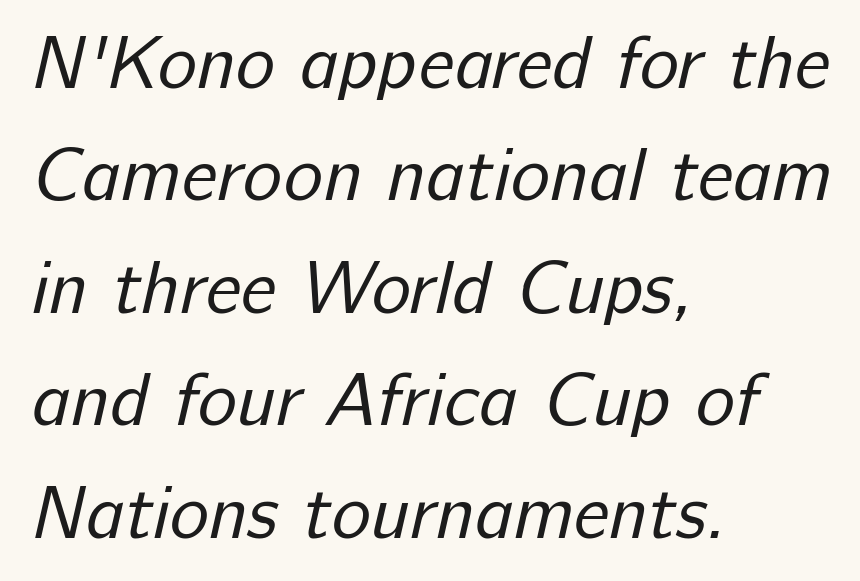
The rag falls on the right side of this text block. How are the letters spaced? Ordinarily, with no added tracking. Vertically, the passage feels balanced, rows spaced as you'd expect. Letterform terminals end flat and unadorned throughout the passage. Character widths vary here, with narrow letters taking less room than wide ones.
